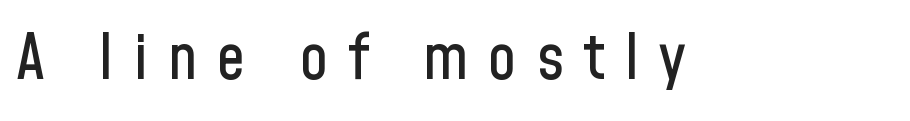
The image shows 63 px condensed sans-serif type, upright; set unusually wide letter spacing (+0.32 em), not underlined; low stroke contrast and a medium x-height.
